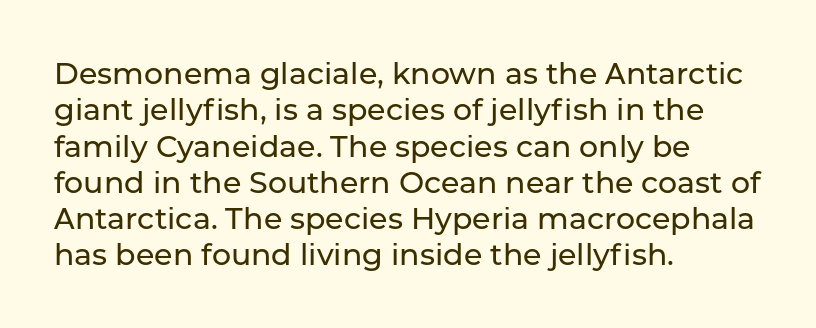
Nobody drew a line under any word here. These lines are composed in type without serifs. The compositor pushed each line to the left boundary. Students, note that the glyphs here touch the page at normal intervals.
